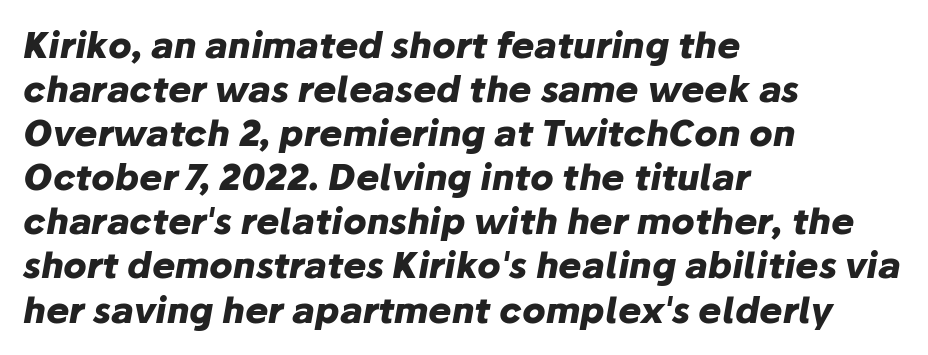
The image shows 35 px heavy type, italic (leaning right); set left-aligned, normal line spacing (1.26x), normal letter spacing, not underlined; low stroke contrast and a medium x-height.
